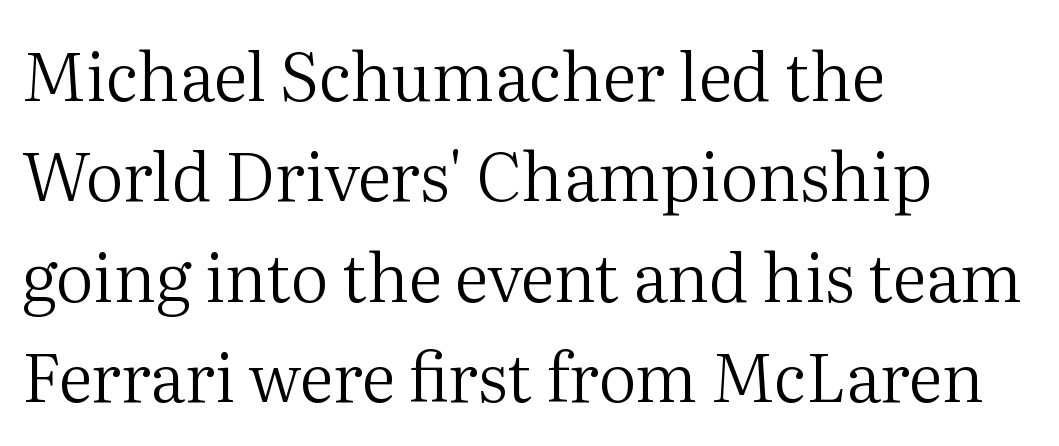
Q: Is the text bold? A: No.
Q: Is the text italic (slanted)? A: No, it is upright.
Q: Is the typeface a serif or a sans-serif typeface? A: Serif.
Q: Is the text underlined? A: No.
Q: How is the paragraph aligned? A: Left-aligned.
Q: Is the spacing between letters normal or unusually wide? A: Normal.
Q: Is the spacing between lines tight, normal or loose? A: Normal.
Q: Width (condensed, normal, or wide)? A: Normal.
Q: Stroke contrast? A: Medium.
Q: x-height? A: Medium.
Q: Monospaced? A: No.
